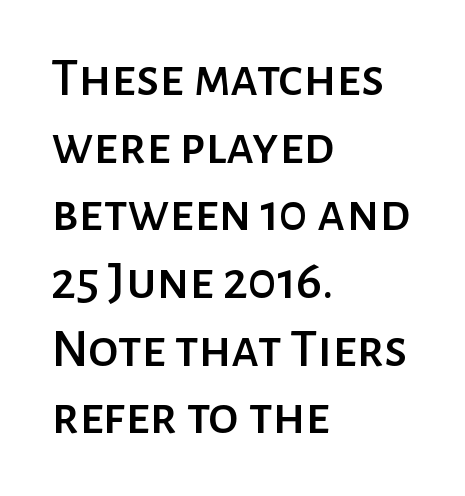
The compositor pushed each line to the left boundary. Observe the ordinary spacing: letters are neighbours, not strangers. Honestly, there is no underline to notice here at all. The face used here is a sans, in the tradition of grotesques and geometrics.
